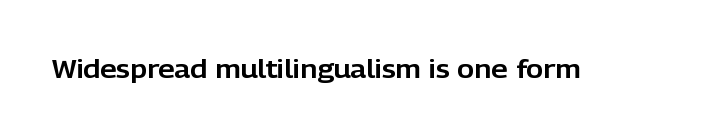
Is there any slant? The stems are plumb. Descenders are the only things crossing below the line. The line texture is even and compact thanks to regular tracking.
